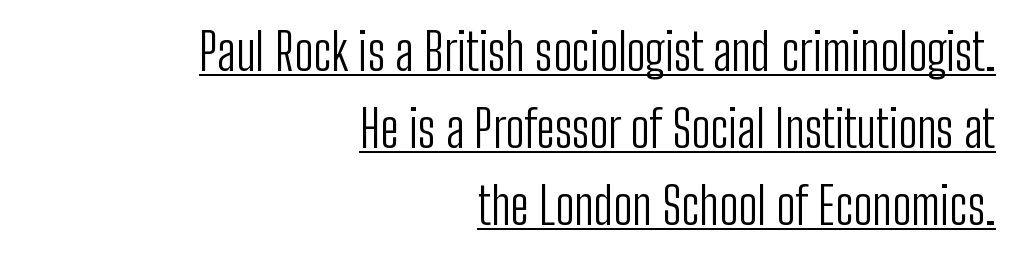
Has an underline been added? It has. Do the characters align in a grid? No, the font is proportional. Does extra space separate the letters? No, they use regular spacing. The space between consecutive lines is moderate. Ink coverage per letter is moderate at most. Every stem runs plumb, perpendicular to the baseline.
